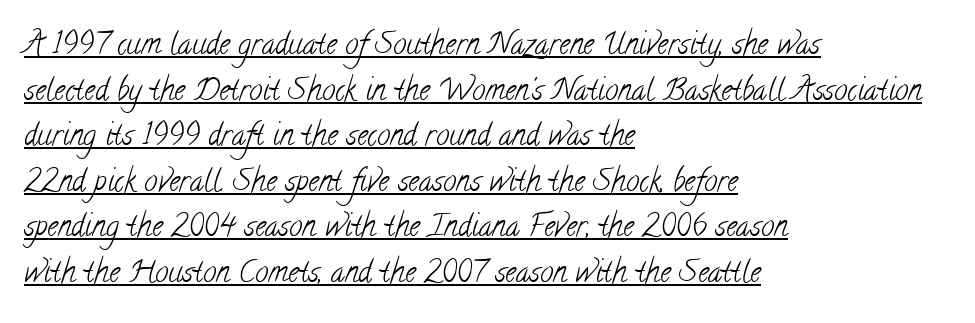
The passage shown is underscored from start to finish. No extra ink here — the face is not bold. In terms of leading, this rendering sits right in the middle. These lines stack with their left ends in a neat column.
